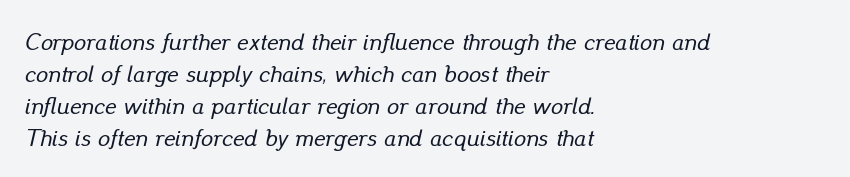
{"italic": "yes", "lean": "right", "slant_degrees": 13, "underline": "no", "align": "left", "line_spacing": "normal", "line_spacing_ratio": 1.33, "letter_spacing": "normal", "letter_spacing_em": 0.0, "glyph_px": 24}
